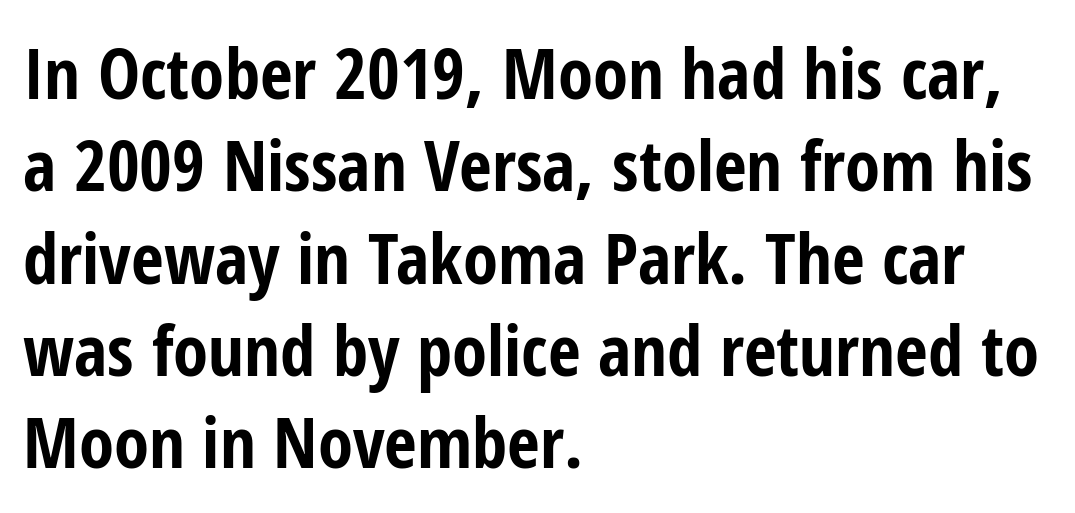
The image shows 71 px bold, condensed sans-serif type, upright; set left-aligned, normal line spacing (1.3x), normal letter spacing, not underlined; low stroke contrast and a medium x-height.
